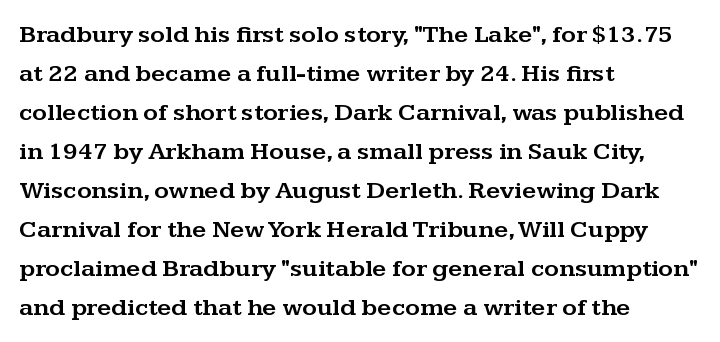
Q: Is the text italic (slanted)? A: No, it is upright.
Q: Is the text underlined? A: No.
Q: How is the paragraph aligned? A: Left-aligned.
Q: Is the spacing between letters normal or unusually wide? A: Normal.
Q: Is the spacing between lines tight, normal or loose? A: Normal.
